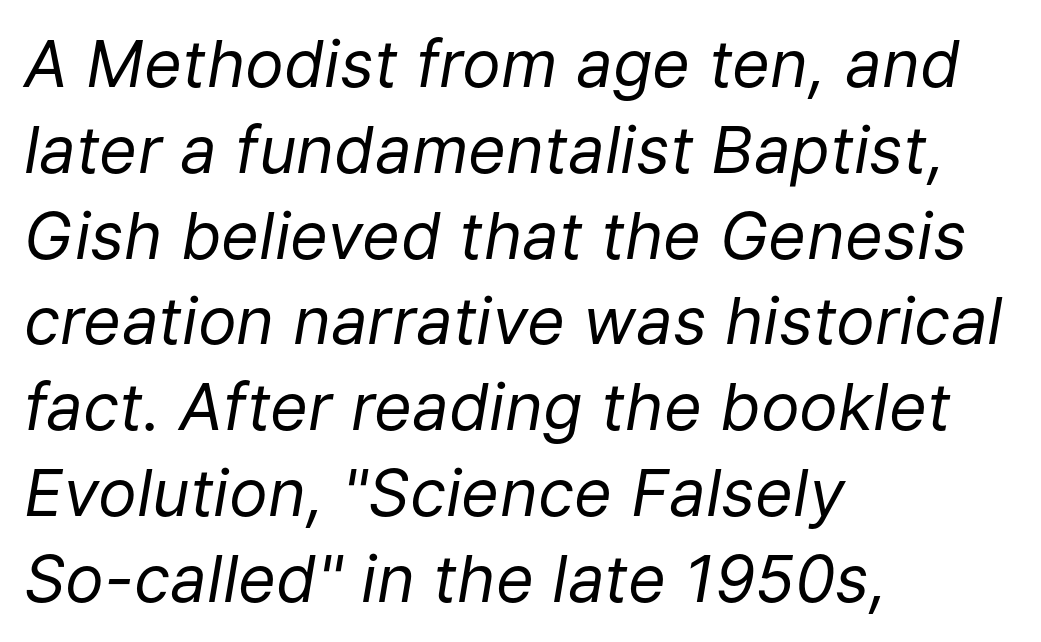
{"italic": "yes", "lean": "right", "slant_degrees": 9, "bold": "no", "weight": "regular", "width": "normal", "stroke_contrast": "low", "x_height": "medium", "monospaced": "no", "underline": "no", "align": "left", "line_spacing": "normal", "line_spacing_ratio": 1.32, "letter_spacing": "normal", "letter_spacing_em": 0.0, "glyph_px": 65}
